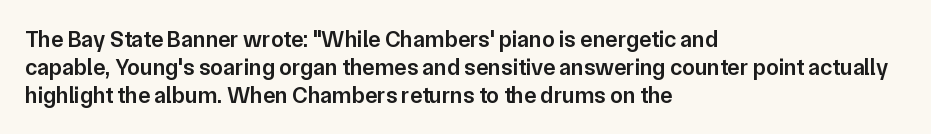
The letters stand straight up with perfectly vertical stems. Standard letterfit; no display-style spreading of the glyphs. Leftover space on each line is placed entirely after the last word. Look at the stroke-to-counter ratio: somewhat heavy, a semibold. Beneath every word, the page is bare.
